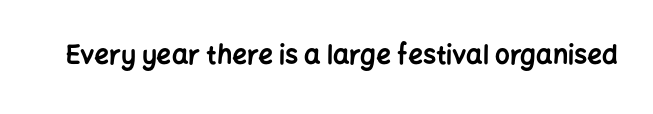
{"italic": "no", "bold": "yes", "underline": "no", "letter_spacing": "normal", "letter_spacing_em": 0.0, "glyph_px": 26}
